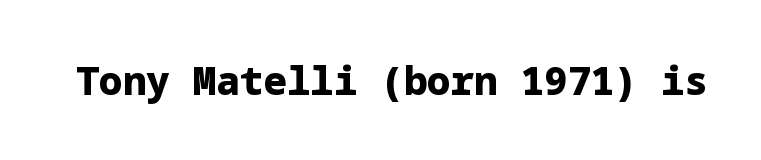
The image shows 39 px heavy sans-serif type, upright; set normal letter spacing, not underlined; low stroke contrast and a medium x-height.
